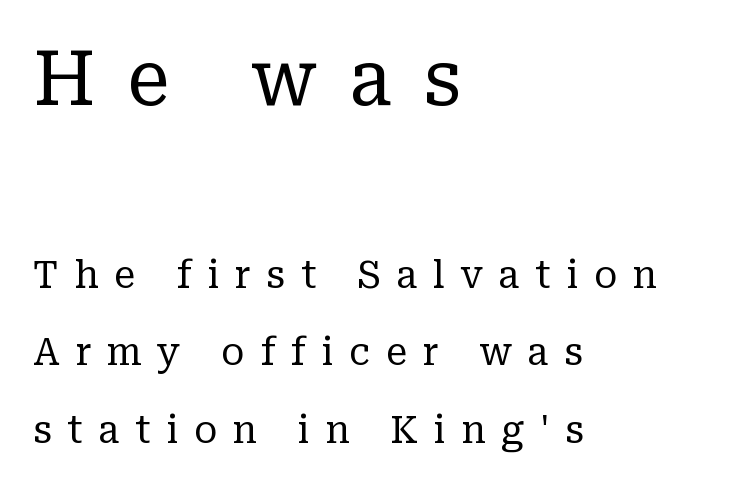
{"serif": "yes", "italic": "no", "bold": "no", "weight": "regular", "width": "normal", "stroke_contrast": "low", "x_height": "medium", "monospaced": "no", "underline": "no", "align": "left", "line_spacing": "loose", "line_spacing_ratio": 2.04, "letter_spacing": "wide", "letter_spacing_em": 0.41, "larger_block": "first", "size_ratio": 2.03, "glyph_px": 77}
